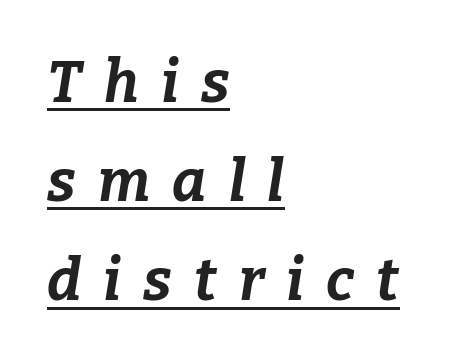
Every letter is thick-stroked: bold, no question. Note the varied advance widths — an 'i' is clearly narrower than an 'm'. Where is the straight margin? On the left. This rendering widens character spacing well past its baseline value. The letters are slanted; this is an italic face.
